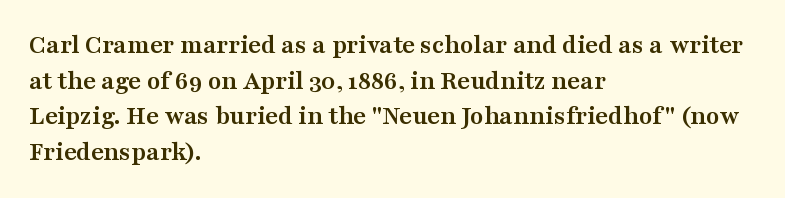
{"italic": "no", "bold": "yes", "underline": "no", "align": "left", "line_spacing": "normal", "line_spacing_ratio": 1.32, "letter_spacing": "normal", "letter_spacing_em": 0.0, "glyph_px": 27}
